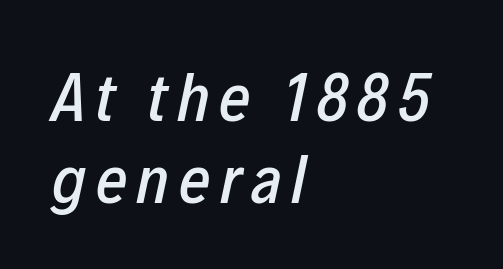
{"italic": "yes", "lean": "right", "slant_degrees": 12, "width": "condensed", "stroke_contrast": "low", "x_height": "medium", "monospaced": "no", "underline": "no", "align": "left", "line_spacing_ratio": 1.21, "glyph_px": 68}
